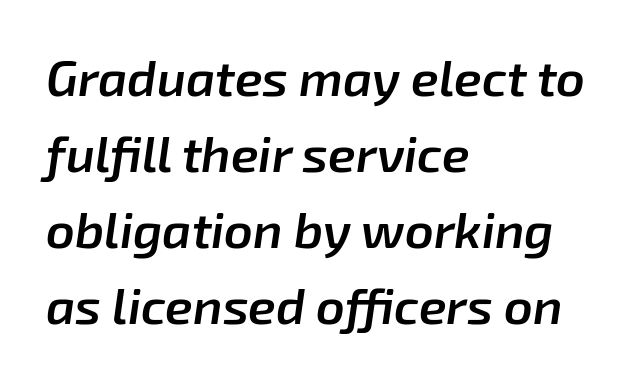
{"italic": "yes", "lean": "right", "slant_degrees": 8, "bold": "semi", "weight": "semibold", "width": "normal", "stroke_contrast": "low", "x_height": "medium", "monospaced": "no", "underline": "no", "align": "left", "line_spacing": "normal", "line_spacing_ratio": 1.52, "letter_spacing": "normal", "letter_spacing_em": 0.0, "glyph_px": 50}
